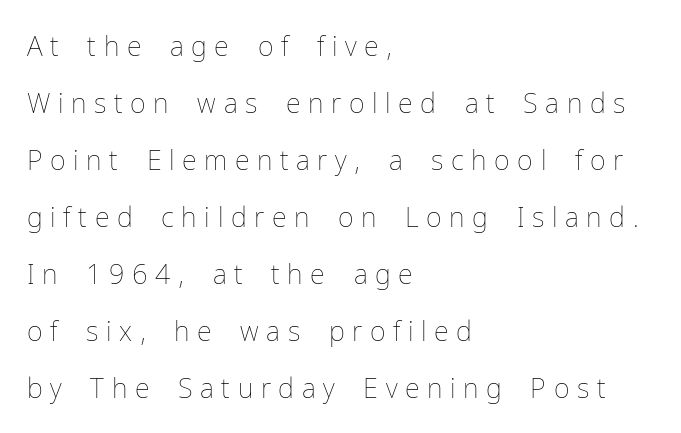
{"italic": "no", "bold": "no", "underline": "no", "align": "left", "line_spacing": "loose", "line_spacing_ratio": 2.11, "letter_spacing": "wide", "letter_spacing_em": 0.28, "glyph_px": 27}
